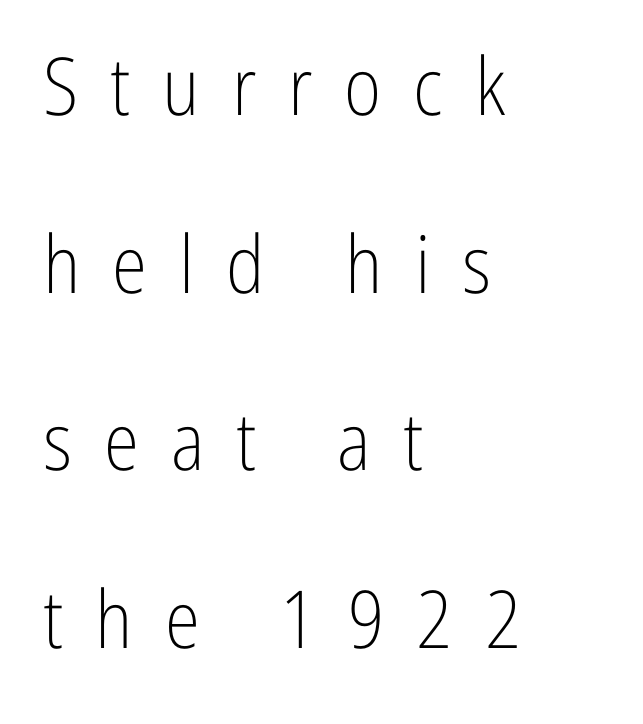
{"serif": "no", "italic": "no", "bold": "no", "weight": "light", "width": "condensed", "stroke_contrast": "low", "x_height": "medium", "monospaced": "no", "underline": "no", "align": "left", "line_spacing": "loose", "line_spacing_ratio": 2.22, "letter_spacing": "wide", "letter_spacing_em": 0.4, "glyph_px": 80}
